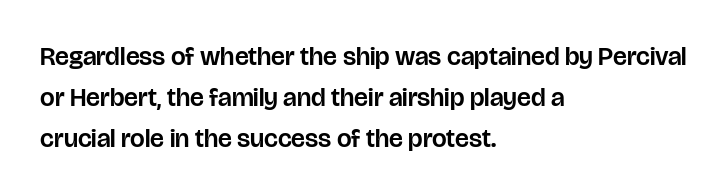
Descenders hang freely into open space. The font's upright variant was chosen for this text. Alignment: flush left. Leading: standard. The letterforms sit shoulder to shoulder at normal distance.
